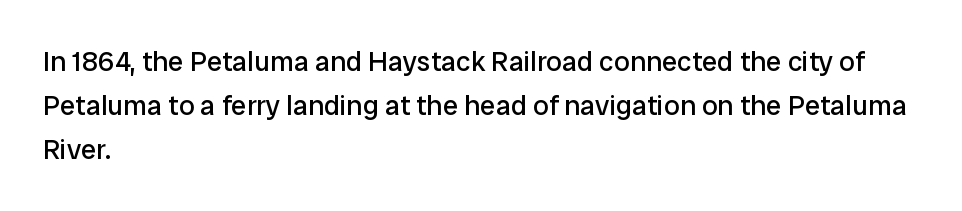
{"serif": "no", "italic": "no", "bold": "no", "weight": "regular", "width": "normal", "stroke_contrast": "low", "x_height": "medium", "monospaced": "no", "underline": "no", "align": "left", "line_spacing": "normal", "line_spacing_ratio": 1.57, "letter_spacing": "normal", "letter_spacing_em": 0.0, "glyph_px": 28}
